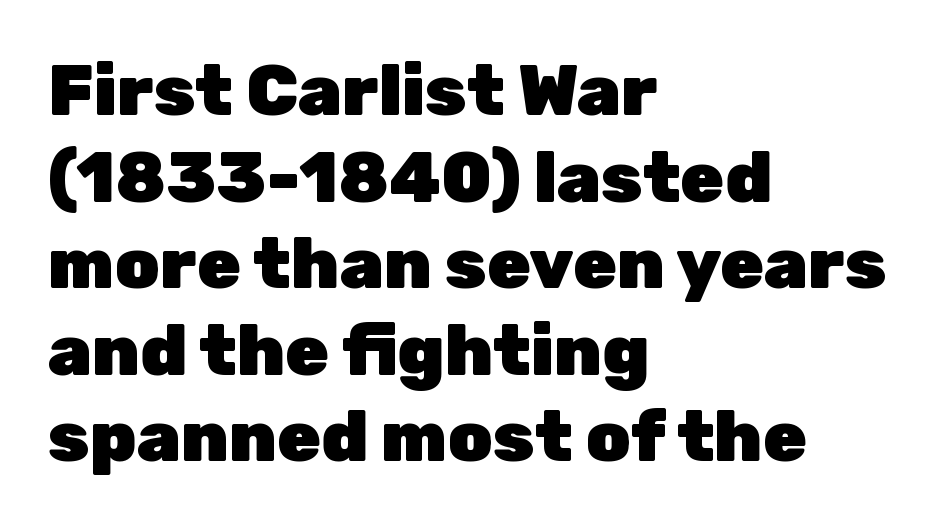
Q: Is the text bold? A: Yes.
Q: Is the text italic (slanted)? A: No, it is upright.
Q: Is the typeface a serif or a sans-serif typeface? A: Sans-serif.
Q: Is the text underlined? A: No.
Q: How is the paragraph aligned? A: Left-aligned.
Q: Is the spacing between letters normal or unusually wide? A: Normal.
Q: Width (condensed, normal, or wide)? A: Normal.
Q: Stroke contrast? A: Low.
Q: x-height? A: Medium.
Q: Monospaced? A: No.
